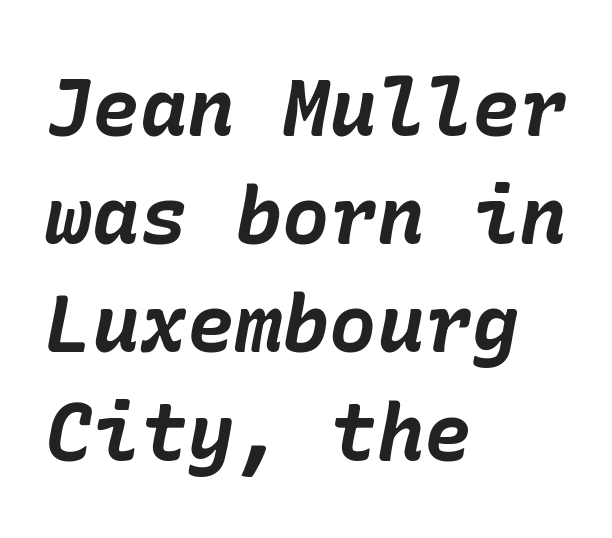
Q: Is the text bold? A: Yes.
Q: Is the text italic (slanted)? A: Yes, it leans right by about 10 degrees.
Q: Is the text underlined? A: No.
Q: How is the paragraph aligned? A: Left-aligned.
Q: Is the spacing between letters normal or unusually wide? A: Normal.
Q: Is the spacing between lines tight, normal or loose? A: Normal.
Q: Width (condensed, normal, or wide)? A: Normal.
Q: Stroke contrast? A: Low.
Q: x-height? A: Medium.
